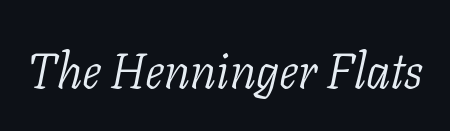
{"serif": "yes", "italic": "yes", "lean": "right", "slant_degrees": 11, "bold": "no", "weight": "light", "width": "normal", "stroke_contrast": "low", "x_height": "medium", "monospaced": "no", "underline": "no", "letter_spacing": "normal", "letter_spacing_em": 0.0, "glyph_px": 49}
